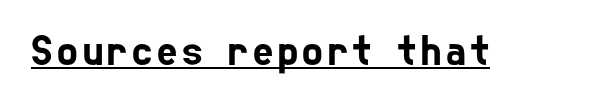
{"serif": "no", "width": "condensed", "stroke_contrast": "low", "x_height": "medium", "monospaced": "no", "underline": "yes", "glyph_px": 43}
